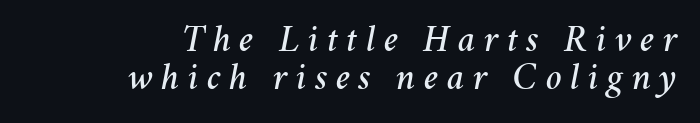
Q: Is the text italic (slanted)? A: Yes, it leans right by about 11 degrees.
Q: Is the text underlined? A: No.
Q: How is the paragraph aligned? A: Right-aligned.
Q: Is the spacing between letters normal or unusually wide? A: Unusually wide.
Q: Is the spacing between lines tight, normal or loose? A: Tight.
Q: Width (condensed, normal, or wide)? A: Normal.
Q: Stroke contrast? A: Medium.
Q: x-height? A: Medium.
Q: Monospaced? A: No.
